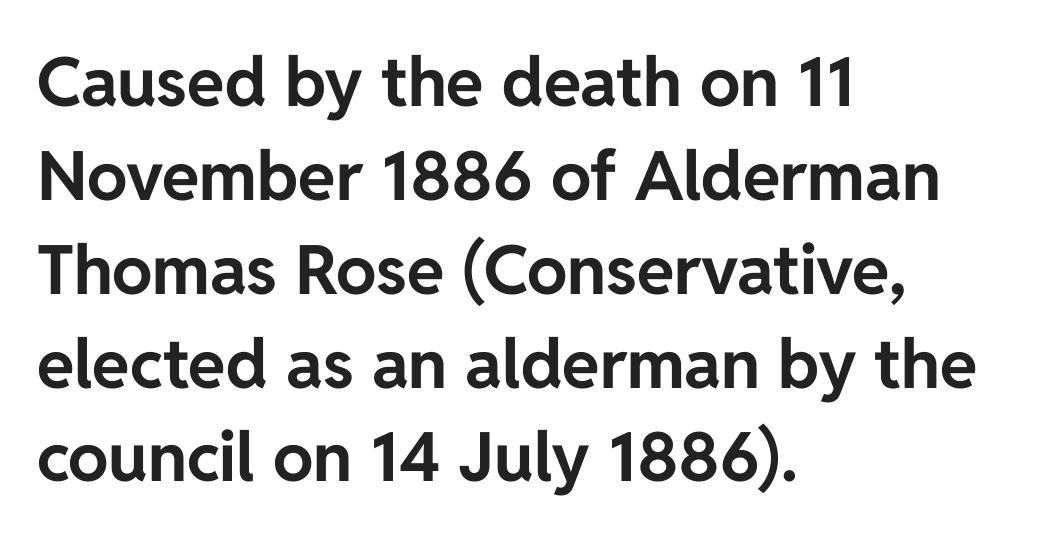
{"serif": "no", "italic": "no", "bold": "yes", "weight": "bold", "width": "normal", "stroke_contrast": "low", "x_height": "medium", "monospaced": "no", "underline": "no", "align": "left", "line_spacing": "normal", "line_spacing_ratio": 1.38, "letter_spacing": "normal", "letter_spacing_em": 0.0, "glyph_px": 68}
